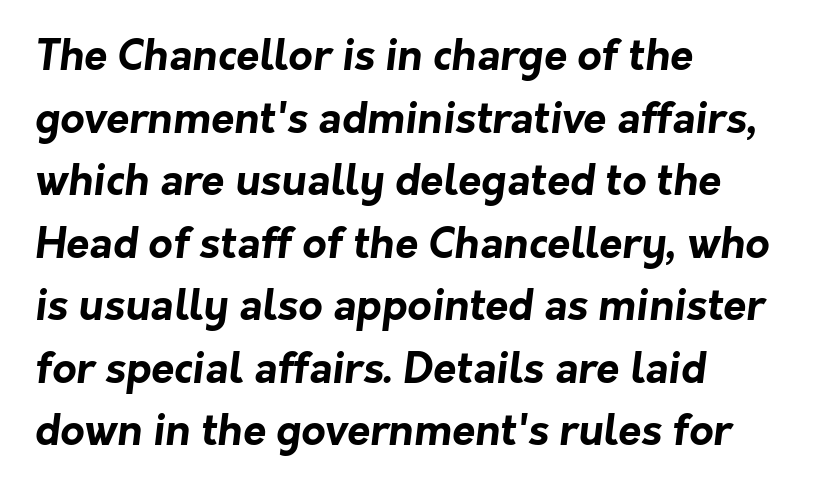
{"serif": "no", "bold": "yes", "weight": "bold", "width": "normal", "stroke_contrast": "low", "x_height": "medium", "monospaced": "no", "underline": "no", "align": "left", "line_spacing": "normal", "line_spacing_ratio": 1.49, "letter_spacing": "normal", "letter_spacing_em": 0.0, "glyph_px": 42}
